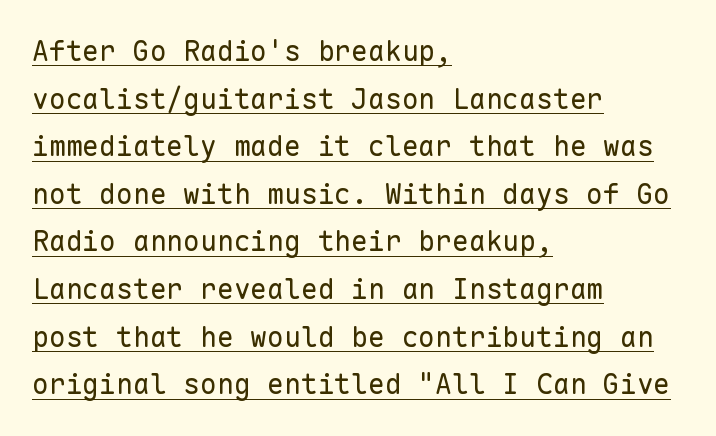
The image shows 28 px regular-weight sans-serif type, upright, monospaced; set left-aligned, normal line spacing (1.7x), normal letter spacing, underlined; low stroke contrast and a medium x-height.
